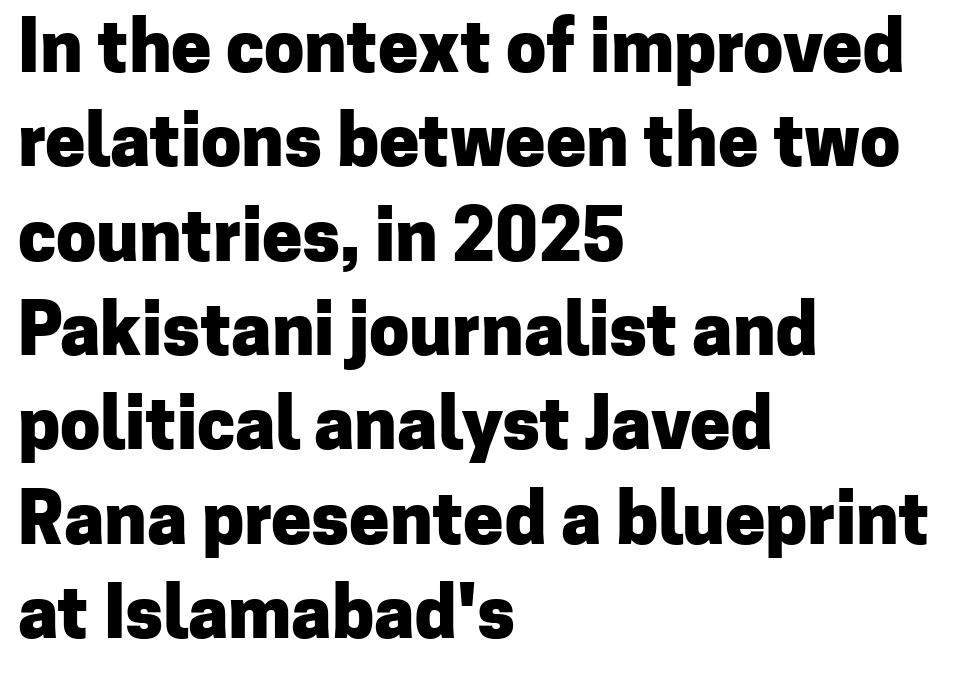
The image shows 72 px heavy sans-serif type, upright; set left-aligned, normal line spacing (1.31x), normal letter spacing, not underlined; low stroke contrast and a medium x-height.
